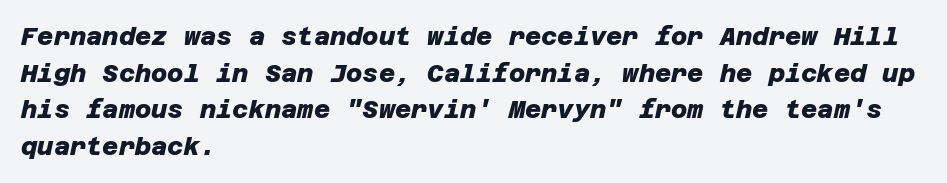
The image shows 25 px bold type; set left-aligned, normal line spacing (1.47x), normal letter spacing, not underlined.
